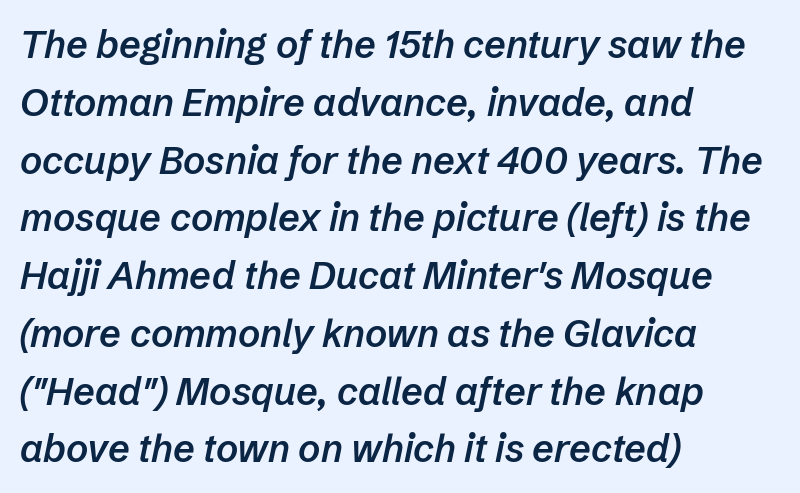
Q: Is the text bold? A: Semi-bold.
Q: Is the text italic (slanted)? A: Yes, it leans right by about 12 degrees.
Q: Is the text underlined? A: No.
Q: How is the paragraph aligned? A: Left-aligned.
Q: Is the spacing between letters normal or unusually wide? A: Normal.
Q: Is the spacing between lines tight, normal or loose? A: Normal.
Q: Width (condensed, normal, or wide)? A: Normal.
Q: Stroke contrast? A: Low.
Q: x-height? A: Medium.
Q: Monospaced? A: No.
